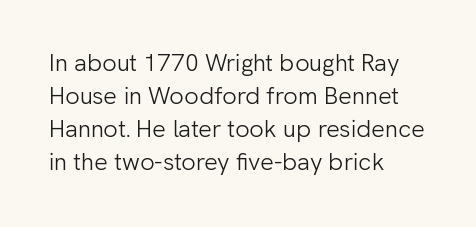
The image shows 24 px text type, upright; set left-aligned, normal line spacing (1.38x), normal letter spacing, not underlined.
